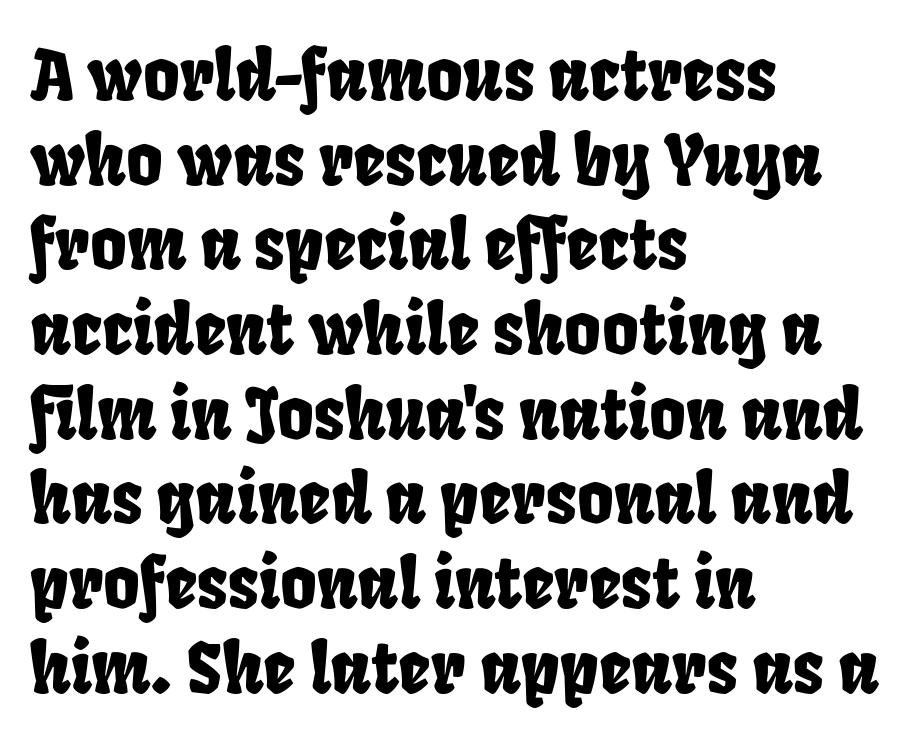
Q: Is the typeface a serif or a sans-serif typeface? A: Sans-serif.
Q: Is the text underlined? A: No.
Q: How is the paragraph aligned? A: Left-aligned.
Q: Is the spacing between letters normal or unusually wide? A: Normal.
Q: Width (condensed, normal, or wide)? A: Condensed.
Q: Stroke contrast? A: Low.
Q: x-height? A: Large.
Q: Monospaced? A: No.
